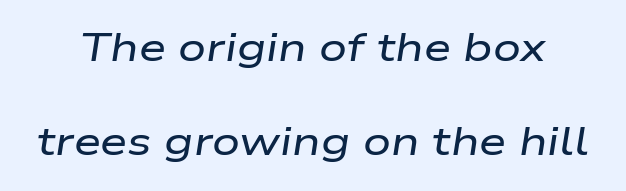
The image shows 39 px wide type, italic (leaning right); set loose line spacing (2.42x), normal letter spacing, not underlined; low stroke contrast and a medium x-height.
